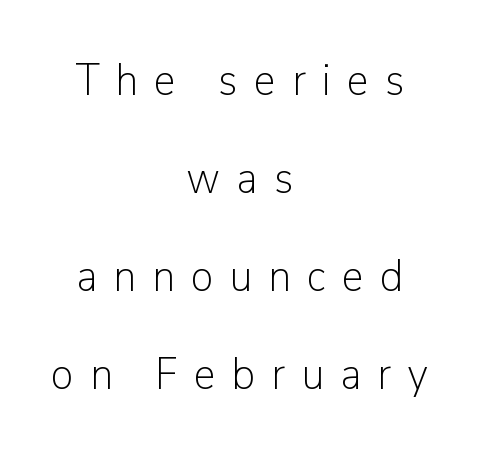
Q: Is the text bold? A: No.
Q: Is the text italic (slanted)? A: No, it is upright.
Q: Is the typeface a serif or a sans-serif typeface? A: Sans-serif.
Q: Is the text underlined? A: No.
Q: How is the paragraph aligned? A: Centered.
Q: Is the spacing between letters normal or unusually wide? A: Unusually wide.
Q: Is the spacing between lines tight, normal or loose? A: Loose.
Q: Width (condensed, normal, or wide)? A: Normal.
Q: Stroke contrast? A: Low.
Q: x-height? A: Medium.
Q: Monospaced? A: No.
